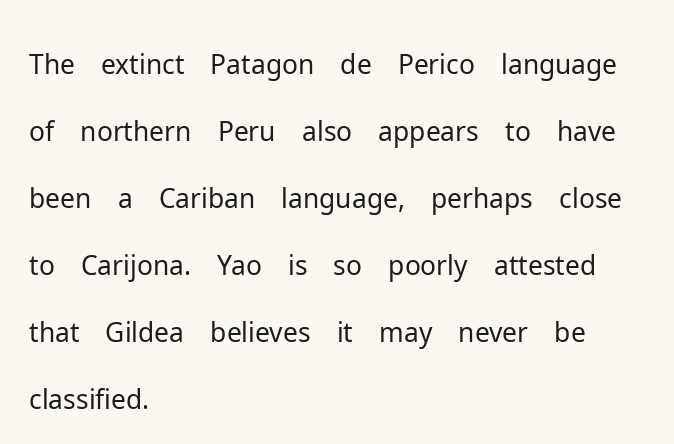
You could call the tracking neutral — neither tight nor loose. Here the designer chose a conventional face with non-uniform glyph widths. The passage shown is not underscored anywhere. Upright lettering throughout.
